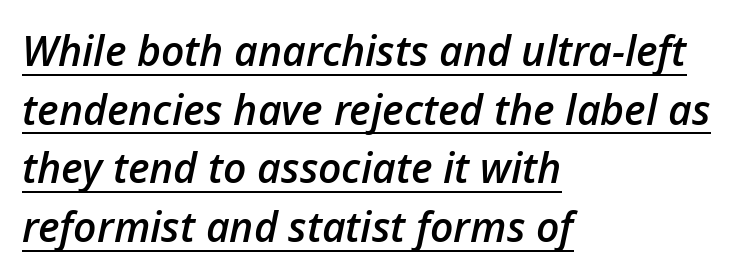
The image shows 41 px semibold type, italic (leaning right); set left-aligned, normal line spacing (1.43x), normal letter spacing, underlined; low stroke contrast and a medium x-height.
